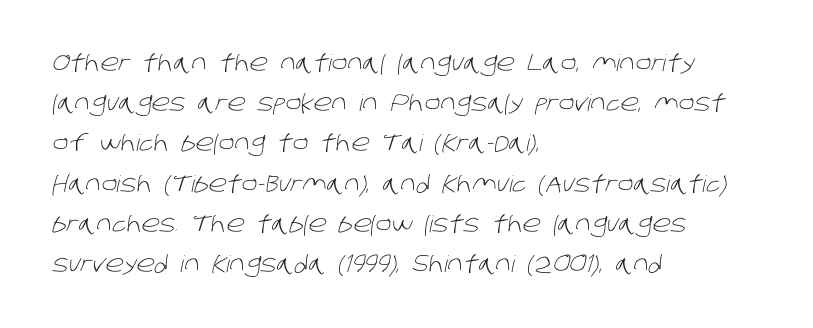
Q: Is the text bold? A: No.
Q: Is the text underlined? A: No.
Q: How is the paragraph aligned? A: Left-aligned.
Q: Is the spacing between letters normal or unusually wide? A: Normal.
